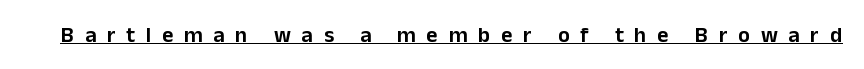
The image shows 22 px text type, upright; set unusually wide letter spacing (+0.49 em), underlined.
